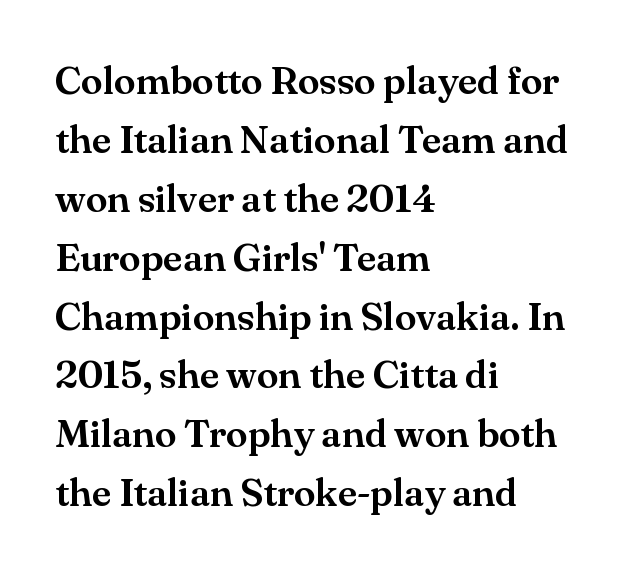
Q: Is the text italic (slanted)? A: No, it is upright.
Q: Is the typeface a serif or a sans-serif typeface? A: Serif.
Q: Is the text underlined? A: No.
Q: How is the paragraph aligned? A: Left-aligned.
Q: Is the spacing between letters normal or unusually wide? A: Normal.
Q: Is the spacing between lines tight, normal or loose? A: Normal.
Q: Width (condensed, normal, or wide)? A: Normal.
Q: Stroke contrast? A: Medium.
Q: x-height? A: Small.
Q: Monospaced? A: No.
